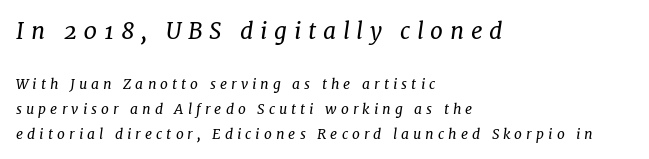
Q: Is the text bold? A: No.
Q: Is the text italic (slanted)? A: Yes, it leans right by about 7 degrees.
Q: Is the text underlined? A: No.
Q: How is the paragraph aligned? A: Left-aligned.
Q: Is the spacing between letters normal or unusually wide? A: Unusually wide.
Q: Which block of text is set in a larger size, the first (top) or the second (bottom)? A: The first (top) one.
